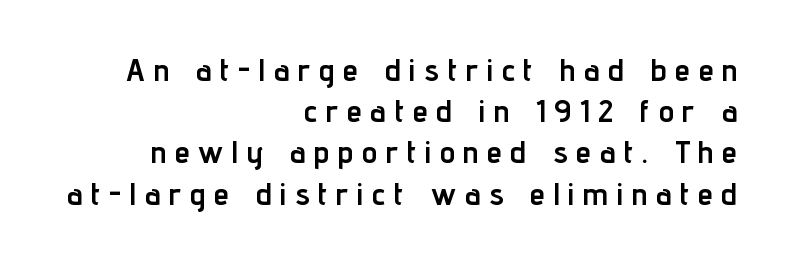
Q: Is the text bold? A: Yes.
Q: Is the text italic (slanted)? A: No, it is upright.
Q: Is the typeface a serif or a sans-serif typeface? A: Sans-serif.
Q: Is the text underlined? A: No.
Q: How is the paragraph aligned? A: Right-aligned.
Q: Is the spacing between letters normal or unusually wide? A: Unusually wide.
Q: Is the spacing between lines tight, normal or loose? A: Normal.
Q: Width (condensed, normal, or wide)? A: Condensed.
Q: Stroke contrast? A: Low.
Q: x-height? A: Medium.
Q: Monospaced? A: No.
